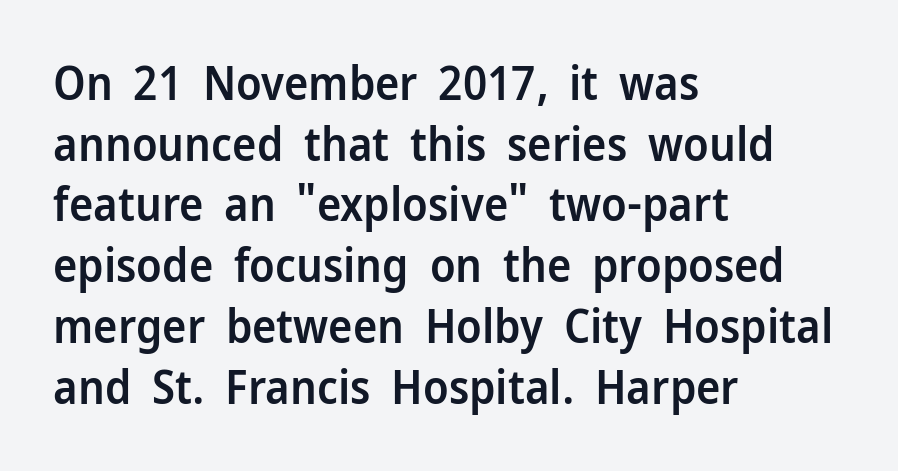
{"serif": "no", "italic": "no", "bold": "semi", "weight": "semibold", "width": "normal", "stroke_contrast": "low", "x_height": "medium", "monospaced": "no", "underline": "no", "align": "left", "line_spacing": "normal", "line_spacing_ratio": 1.32, "letter_spacing": "normal", "letter_spacing_em": 0.0, "glyph_px": 46}
